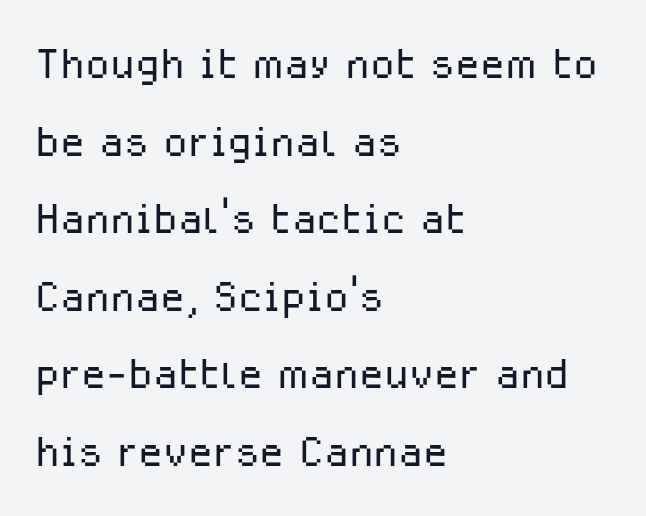
The image shows 57 px light sans-serif type, upright; set left-aligned, normal line spacing (1.36x), normal letter spacing, not underlined; low stroke contrast and a medium x-height.
